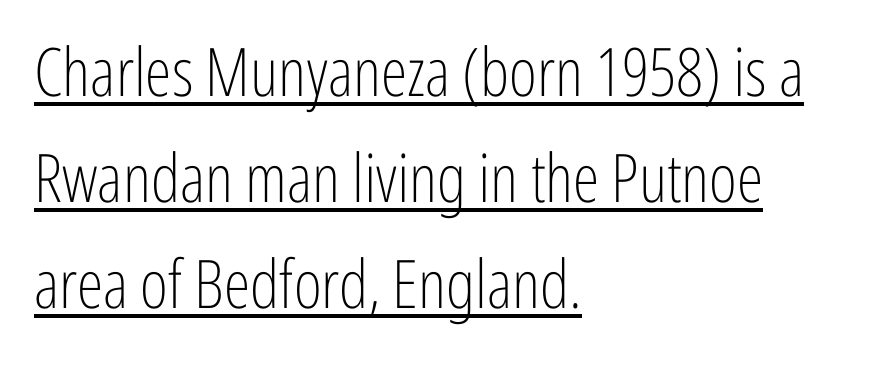
Q: Is the text bold? A: No.
Q: Is the text italic (slanted)? A: No, it is upright.
Q: Is the typeface a serif or a sans-serif typeface? A: Sans-serif.
Q: Is the text underlined? A: Yes.
Q: How is the paragraph aligned? A: Left-aligned.
Q: Is the spacing between letters normal or unusually wide? A: Normal.
Q: Is the spacing between lines tight, normal or loose? A: Normal.
Q: Width (condensed, normal, or wide)? A: Condensed.
Q: Stroke contrast? A: Low.
Q: x-height? A: Medium.
Q: Monospaced? A: No.
